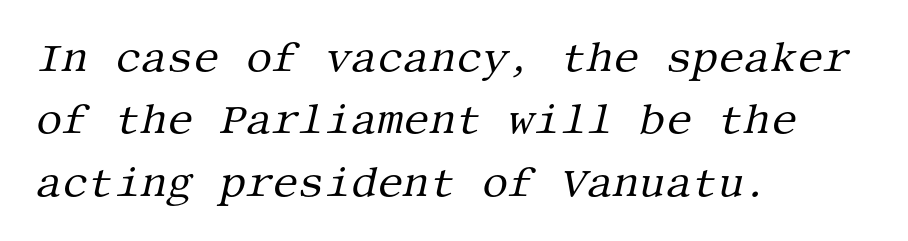
{"serif": "yes", "italic": "yes", "lean": "right", "slant_degrees": 13, "bold": "no", "weight": "regular", "width": "normal", "stroke_contrast": "medium", "x_height": "large", "underline": "no", "align": "left", "line_spacing": "normal", "line_spacing_ratio": 1.52, "letter_spacing": "normal", "letter_spacing_em": 0.0, "glyph_px": 41}
